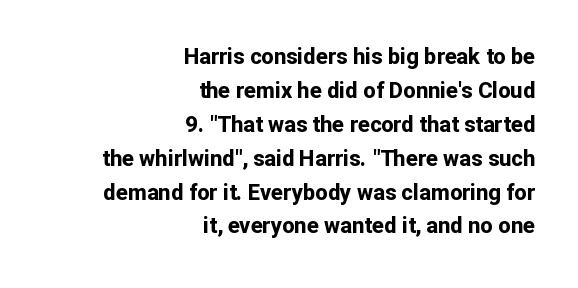
The image shows 22 px bold type, upright; set right-aligned, normal line spacing (1.54x), normal letter spacing, not underlined.
